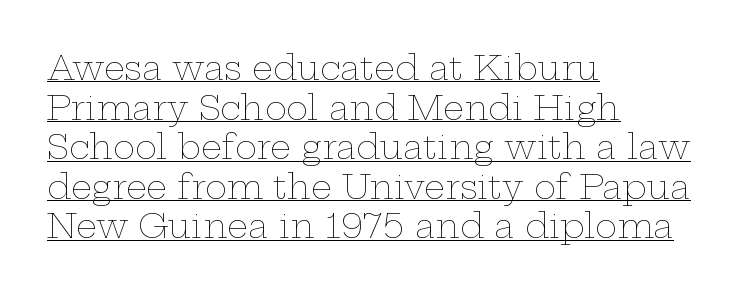
Q: Is the text bold? A: No.
Q: Is the text italic (slanted)? A: No, it is upright.
Q: Is the text underlined? A: Yes.
Q: How is the paragraph aligned? A: Left-aligned.
Q: Is the spacing between letters normal or unusually wide? A: Normal.
Q: Width (condensed, normal, or wide)? A: Wide.
Q: Stroke contrast? A: Low.
Q: x-height? A: Medium.
Q: Monospaced? A: No.
